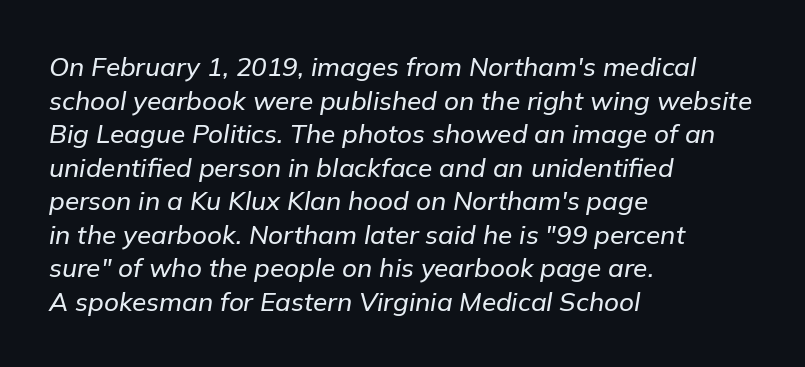
The image shows 26 px text type, italic (leaning right); set left-aligned, normal line spacing (1.29x), normal letter spacing, not underlined.
